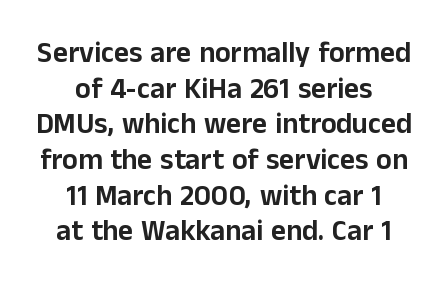
The image shows 29 px sans-serif type, upright; set centered, line spacing 1.23x, normal letter spacing, not underlined; low stroke contrast and a medium x-height.
